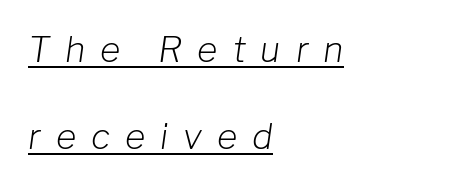
Compared with typical body copy, the letter spacing here is much looser. Emphasis is given by a line drawn under the lettering. This sample uses an oblique cut, with every glyph tilted off the vertical. These lines stand farther apart than default settings would place them.
